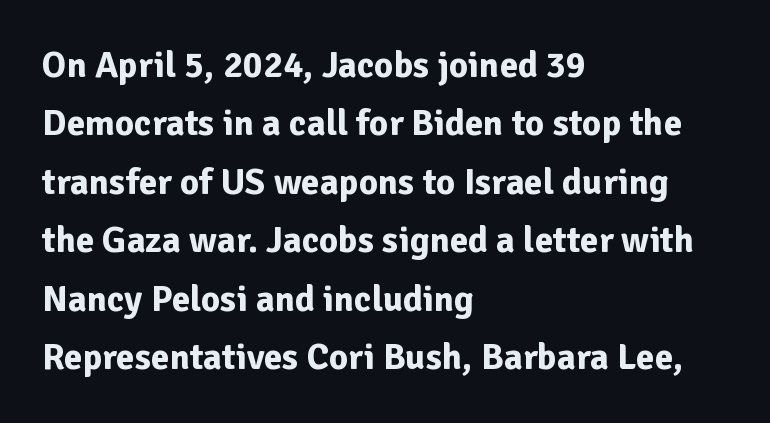
Q: Is the text bold? A: Yes.
Q: Is the text italic (slanted)? A: No, it is upright.
Q: Is the typeface a serif or a sans-serif typeface? A: Sans-serif.
Q: Is the text underlined? A: No.
Q: How is the paragraph aligned? A: Left-aligned.
Q: Is the spacing between letters normal or unusually wide? A: Normal.
Q: Is the spacing between lines tight, normal or loose? A: Normal.
Q: Width (condensed, normal, or wide)? A: Normal.
Q: Stroke contrast? A: Low.
Q: x-height? A: Medium.
Q: Monospaced? A: No.
